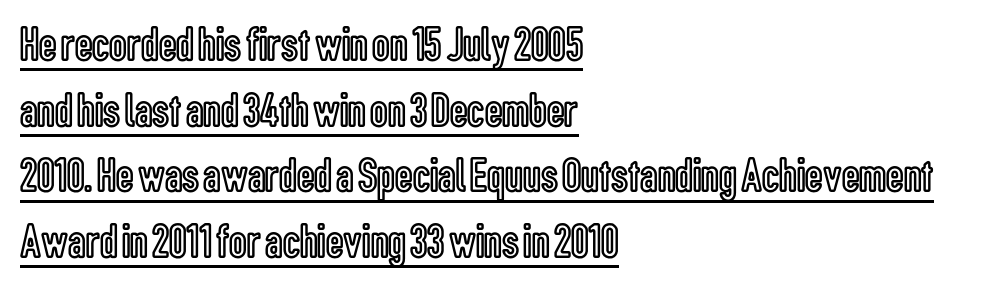
Glyph-to-glyph distance matches everyday printed text. Is this a fixed-width face? No — the glyphs have proportional, varying widths. Each new line begins a customary step beneath the previous one. Designer's note — italics off, roman on. Like a heading marked for emphasis, these lines bear an underscore. Every row of glyphs begins at an identical x-position on the left.
